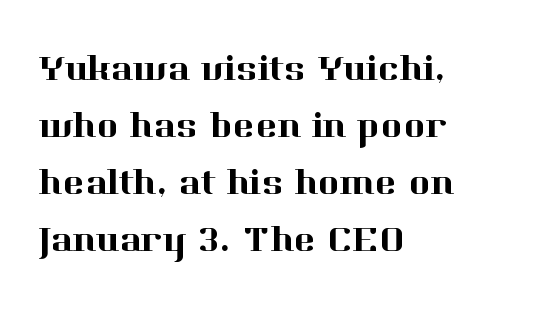
{"serif": "yes", "italic": "no", "width": "normal", "stroke_contrast": "high", "x_height": "medium", "monospaced": "no", "underline": "no", "align": "left", "line_spacing": "normal", "line_spacing_ratio": 1.54, "letter_spacing": "normal", "letter_spacing_em": 0.0, "glyph_px": 37}
